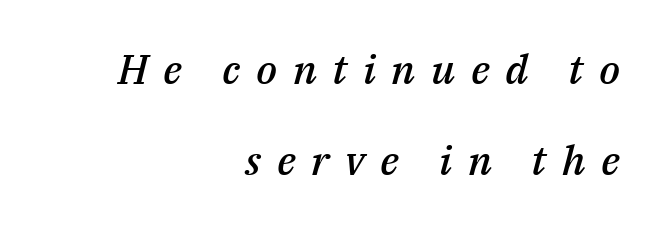
{"italic": "yes", "lean": "right", "slant_degrees": 14, "bold": "semi", "weight": "semibold", "width": "normal", "stroke_contrast": "medium", "x_height": "medium", "monospaced": "no", "underline": "no", "align": "right", "line_spacing": "loose", "line_spacing_ratio": 2.23, "letter_spacing": "wide", "letter_spacing_em": 0.38, "glyph_px": 41}
